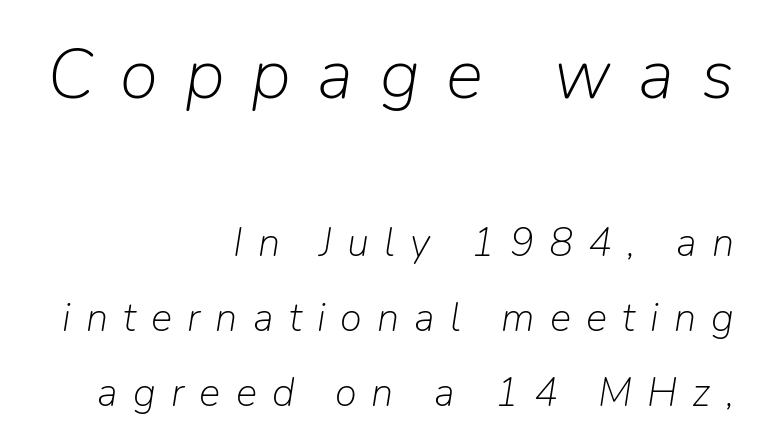
{"italic": "yes", "lean": "right", "slant_degrees": 9, "bold": "no", "weight": "light", "width": "normal", "stroke_contrast": "low", "x_height": "medium", "monospaced": "no", "underline": "no", "align": "right", "line_spacing_ratio": 1.88, "letter_spacing": "wide", "letter_spacing_em": 0.38, "larger_block": "first", "size_ratio": 1.75, "glyph_px": 70}
